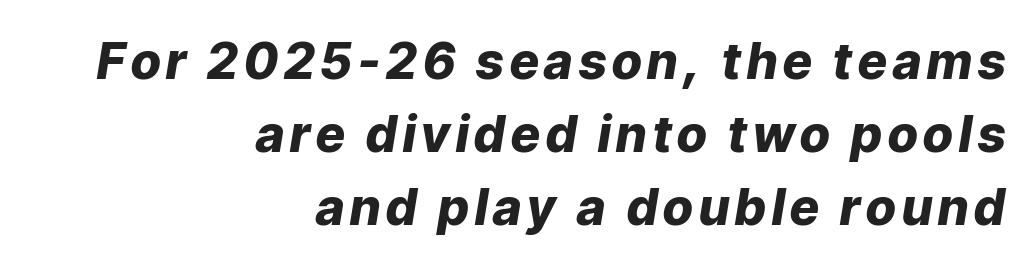
The image shows 50 px heavy type, italic (leaning right); set right-aligned, normal line spacing (1.46x), not underlined; low stroke contrast and a medium x-height.
